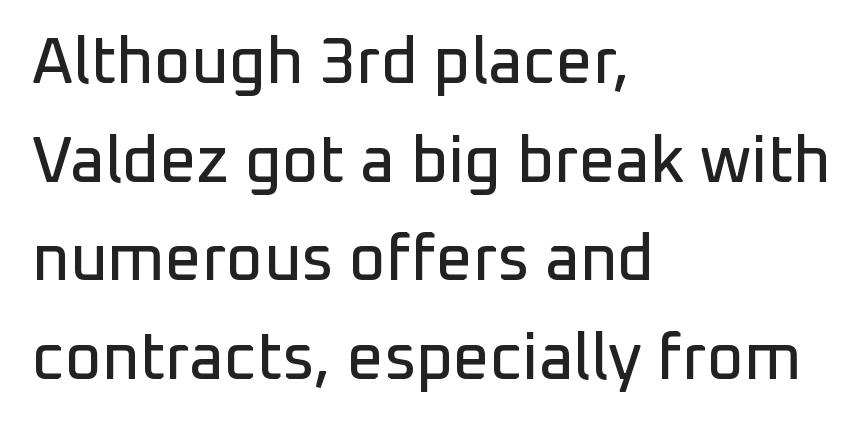
{"serif": "no", "italic": "no", "width": "normal", "stroke_contrast": "low", "x_height": "medium", "monospaced": "no", "underline": "no", "align": "left", "line_spacing": "normal", "line_spacing_ratio": 1.54, "letter_spacing": "normal", "letter_spacing_em": 0.0, "glyph_px": 64}
